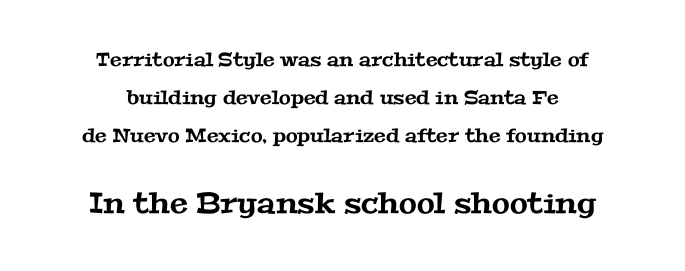
{"serif": "yes", "width": "wide", "stroke_contrast": "medium", "x_height": "medium", "monospaced": "no", "underline": "no", "align": "center", "line_spacing": "loose", "line_spacing_ratio": 2.0, "letter_spacing": "normal", "letter_spacing_em": 0.0, "larger_block": "second", "size_ratio": 1.53, "glyph_px": 29}
